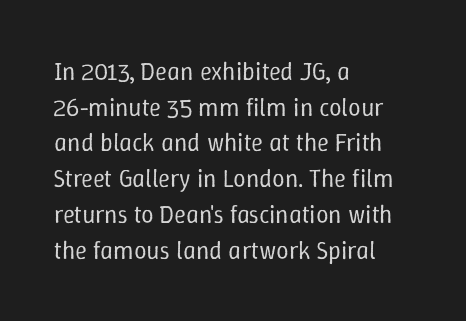
{"italic": "no", "bold": "no", "underline": "no", "align": "left", "line_spacing": "normal", "line_spacing_ratio": 1.43, "letter_spacing": "normal", "letter_spacing_em": 0.0, "glyph_px": 25}
